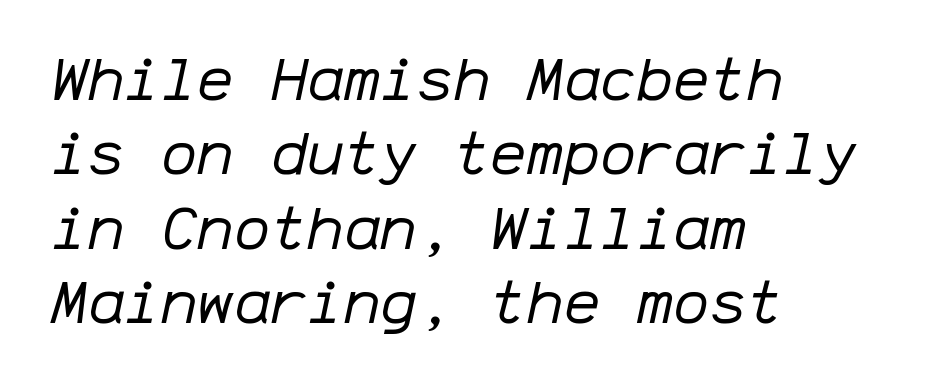
Every row of glyphs begins at an identical x-position on the left. Posture: slanted. Each stroke keeps to a modest, everyday thickness or less. Here the glyphs are tracked normally, forming tight word shapes. Check the space under the baseline: it is left empty. Fixed-width glyphs throughout — classic coding-font behaviour.
